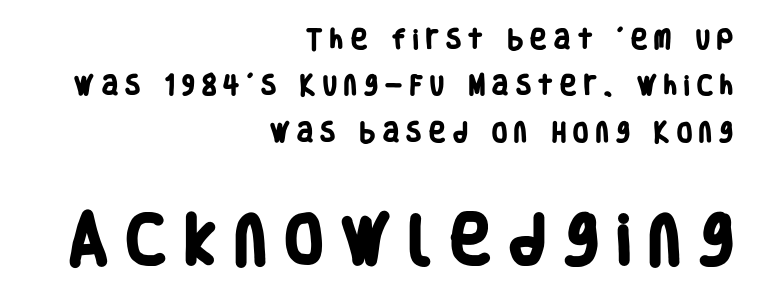
Q: Is the text bold? A: Yes.
Q: Is the typeface a serif or a sans-serif typeface? A: Sans-serif.
Q: Is the text underlined? A: No.
Q: How is the paragraph aligned? A: Right-aligned.
Q: Is the spacing between letters normal or unusually wide? A: Unusually wide.
Q: Is the spacing between lines tight, normal or loose? A: Loose.
Q: Which block of text is set in a larger size, the first (top) or the second (bottom)? A: The second (bottom) one.
Q: Width (condensed, normal, or wide)? A: Condensed.
Q: Stroke contrast? A: Low.
Q: x-height? A: Large.
Q: Monospaced? A: No.
